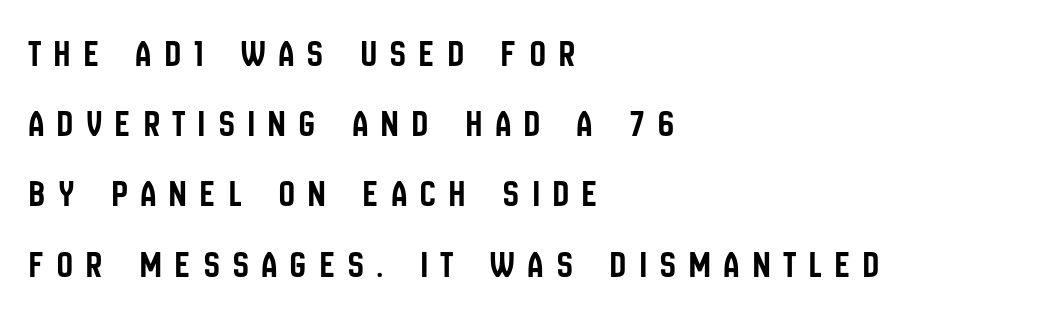
Any mark beneath the type? The region is blank. Varying glyph widths throughout — classic text-font behaviour. The lettering stays uniformly vertical, giving the passage a roman look. Font category for this specimen: sans-serif. The typesetter chose a ragged-right arrangement here. The type is letterspaced generously, with wide tracking.
